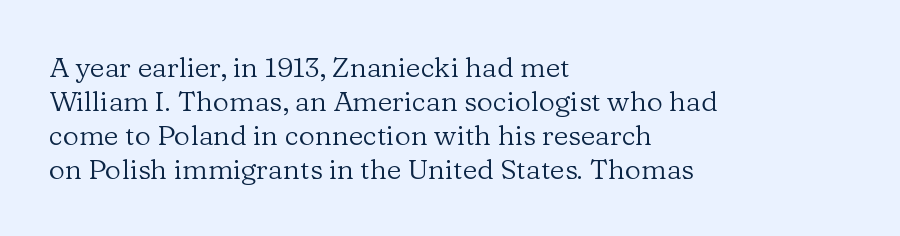
These lines stack with their left ends in a neat column. Does extra space separate the letters? No, they use regular spacing. To sum up the face: it has serifs. This is roman type, the default non-slanted kind. The font is comparable to plain body text, perhaps lighter. The rendering uses natural spacing where letterforms have individual widths.
